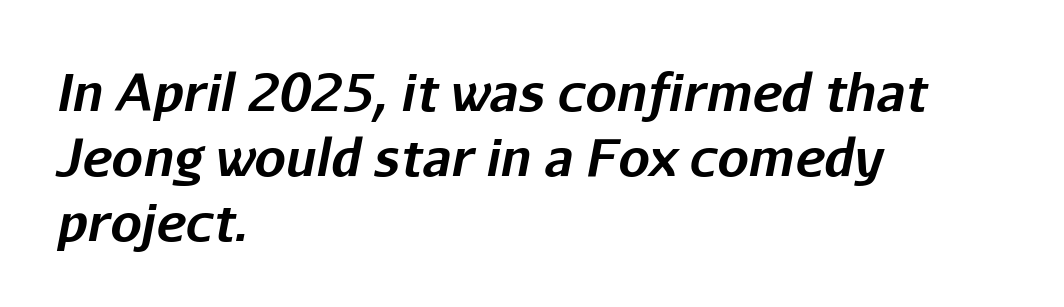
{"italic": "yes", "lean": "right", "slant_degrees": 11, "bold": "yes", "weight": "bold", "width": "normal", "stroke_contrast": "low", "x_height": "medium", "monospaced": "no", "underline": "no", "align": "left", "line_spacing": "normal", "line_spacing_ratio": 1.3, "letter_spacing": "normal", "letter_spacing_em": 0.0, "glyph_px": 50}
